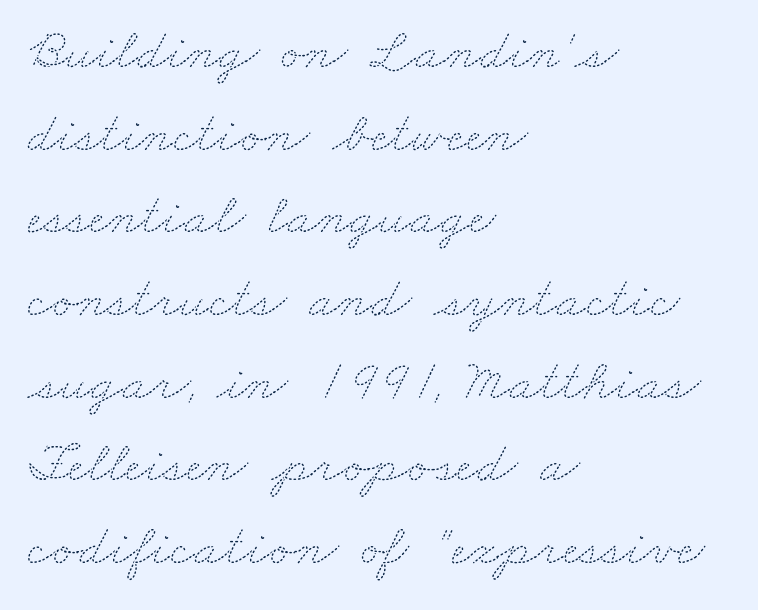
Words appear dense and cohesive because spacing is normal. Just letters on the line, the space beneath them empty. All the whitespace from short lines collects on the right. Do the characters align in a grid? No, the font is proportional. The typesetting does not lean heavy: it is not bold. Leading: standard.
